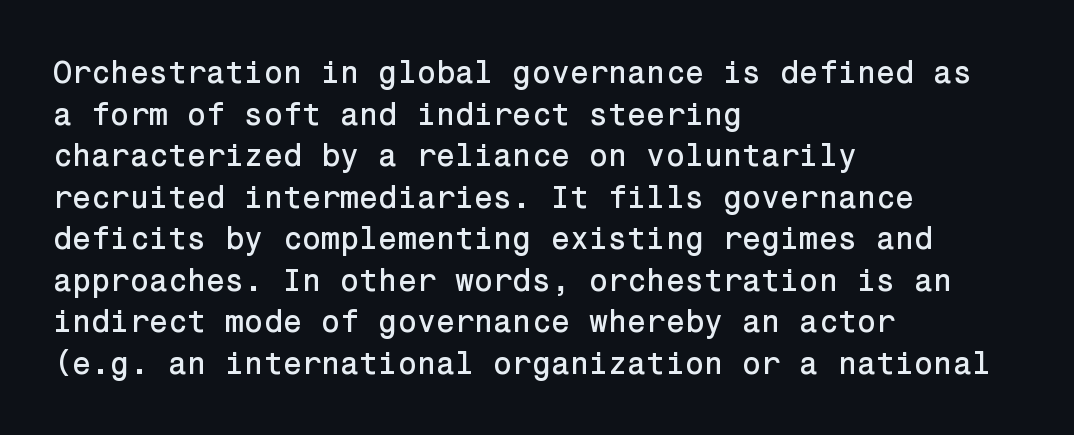
No word sits above an underline. Vertical strokes here are truly vertical. Letterform terminals end flat and unadorned throughout the passage. One-word summary of the alignment: left. Leading: standard.
